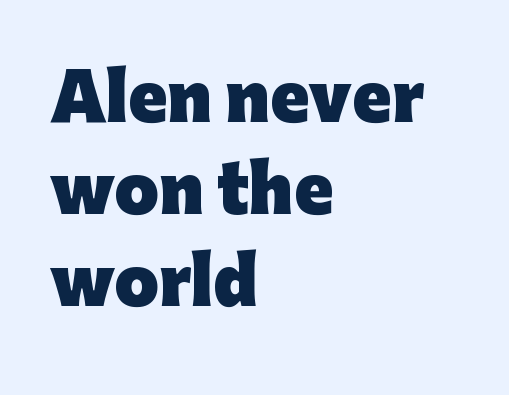
The characters display no serif detailing; their extremities are plain. Regarding leading, the lines here are spaced in the standard way. These lines keep a tight, regular rhythm from letter to letter. Each letter keeps its own natural width here, so spacing adapts to shape. A typesetter would mark this as roman, not italic. Where is the straight margin? On the left.
